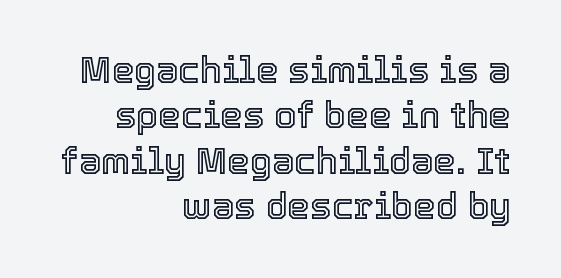
{"italic": "no", "width": "normal", "x_height": "medium", "monospaced": "no", "underline": "no", "align": "right", "line_spacing": "normal", "line_spacing_ratio": 1.26, "letter_spacing": "normal", "letter_spacing_em": 0.0, "glyph_px": 36}
